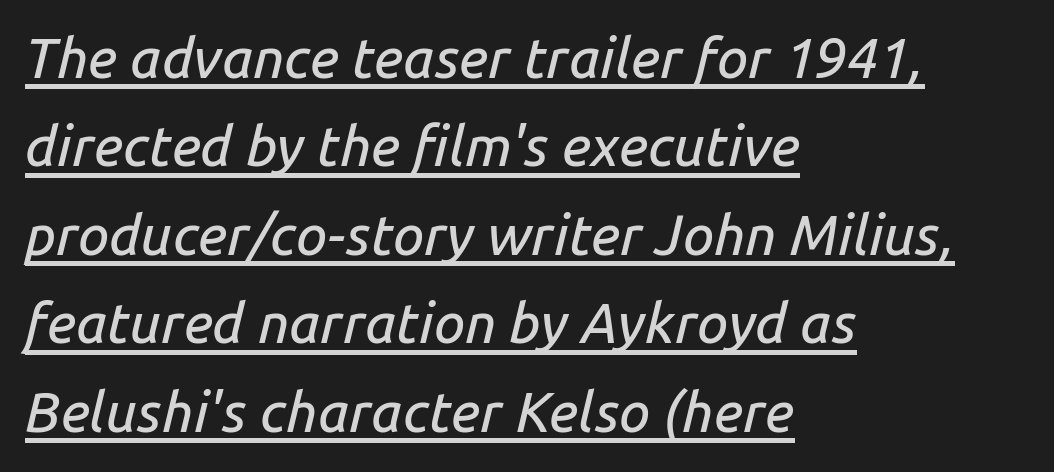
{"italic": "yes", "lean": "right", "slant_degrees": 14, "width": "normal", "stroke_contrast": "low", "x_height": "medium", "monospaced": "no", "underline": "yes", "align": "left", "line_spacing": "normal", "line_spacing_ratio": 1.58, "letter_spacing": "normal", "letter_spacing_em": 0.0, "glyph_px": 56}
